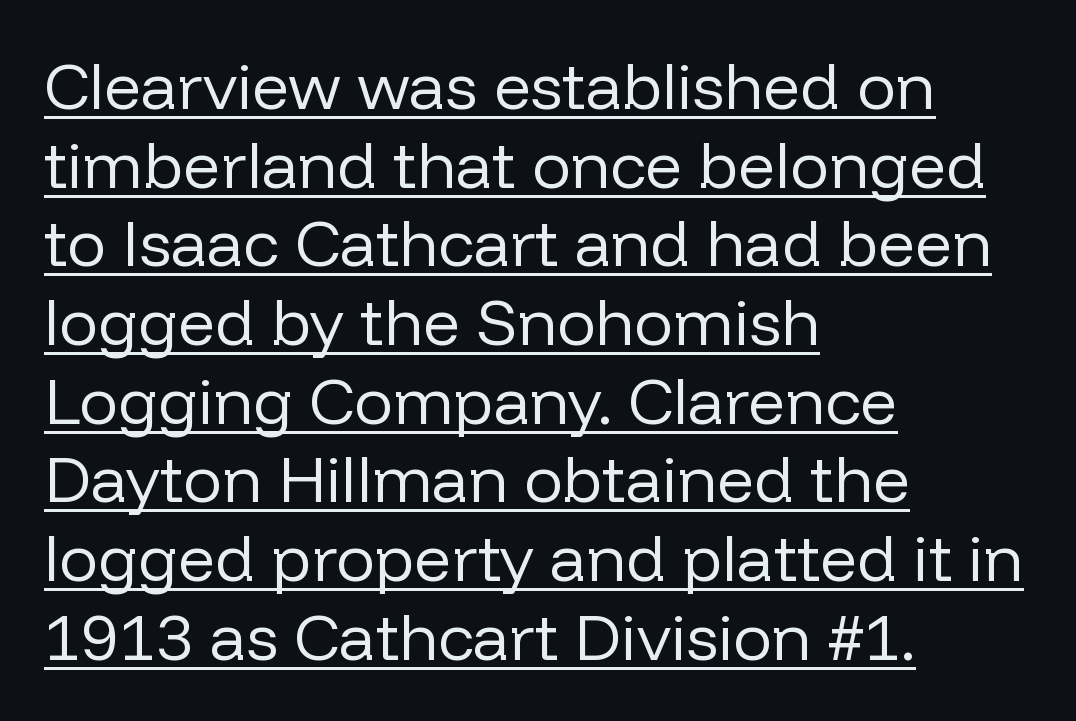
Is this a heavy cut? Hardly; it is regular or lighter. The rendering uses the underline text-decoration. Default kerning and tracking; the words read as compact shapes. This sample uses an upright cut, with every glyph sitting square on the baseline. Think of a printed novel: that variable character pitch is what you see here. The text block is weighted toward the left margin, trailing off unevenly rightward.
